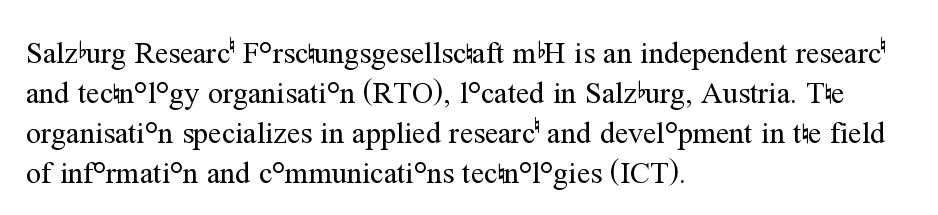
The image shows 30 px regular-weight serif type, upright; set left-aligned, normal line spacing (1.33x), normal letter spacing, not underlined; medium stroke contrast and a medium x-height.
